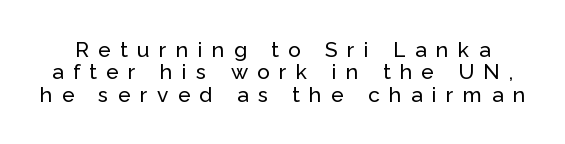
{"italic": "no", "underline": "no", "line_spacing": "tight", "line_spacing_ratio": 1.06, "letter_spacing": "wide", "letter_spacing_em": 0.45, "glyph_px": 21}
